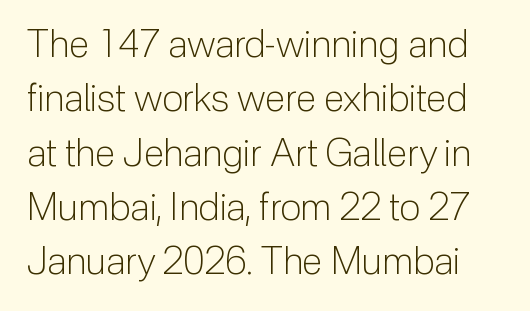
The image shows 38 px light sans-serif type, upright; set normal line spacing (1.43x), normal letter spacing, not underlined; low stroke contrast and a medium x-height.
